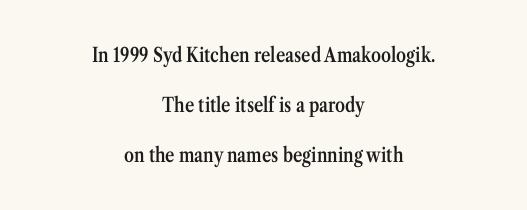
The image shows 20 px text type, upright; set centered, loose line spacing (2.49x), normal letter spacing, not underlined.
